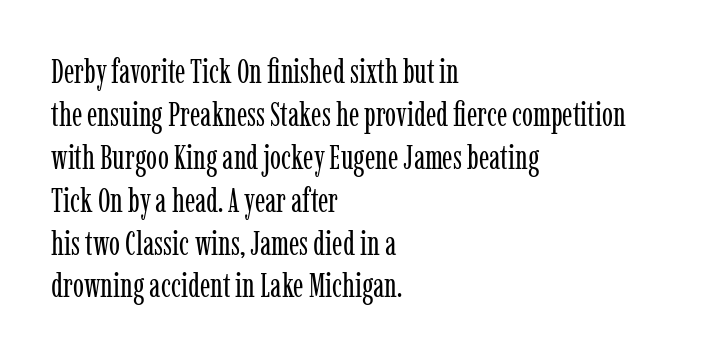
Q: Is the text bold? A: No.
Q: Is the text italic (slanted)? A: No, it is upright.
Q: Is the typeface a serif or a sans-serif typeface? A: Serif.
Q: Is the text underlined? A: No.
Q: How is the paragraph aligned? A: Left-aligned.
Q: Is the spacing between letters normal or unusually wide? A: Normal.
Q: Is the spacing between lines tight, normal or loose? A: Normal.
Q: Width (condensed, normal, or wide)? A: Condensed.
Q: Stroke contrast? A: Low.
Q: x-height? A: Medium.
Q: Monospaced? A: No.
